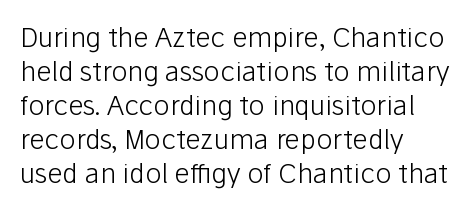
Q: Is the text bold? A: No.
Q: Is the text italic (slanted)? A: No, it is upright.
Q: Is the text underlined? A: No.
Q: How is the paragraph aligned? A: Left-aligned.
Q: Is the spacing between letters normal or unusually wide? A: Normal.
Q: Is the spacing between lines tight, normal or loose? A: Normal.
